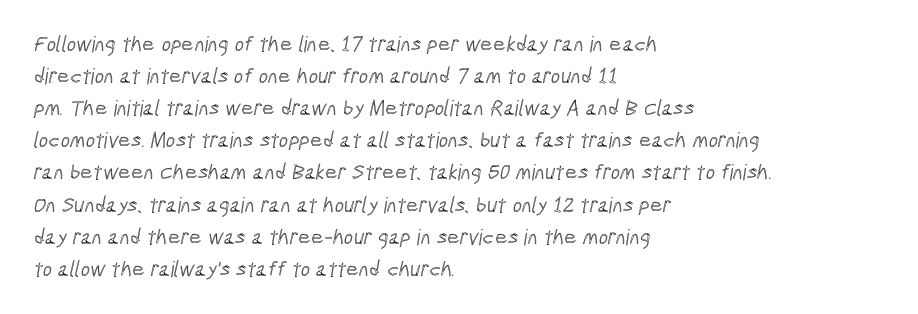
The image shows 22 px text type; set left-aligned, normal line spacing (1.46x), normal letter spacing, not underlined.
